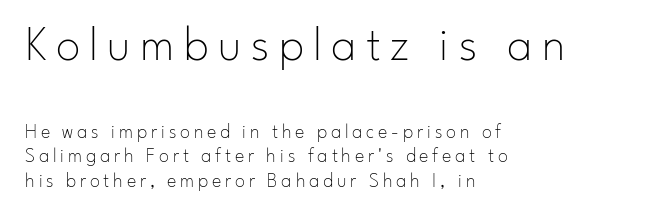
The image shows 49 px thin sans-serif type, upright; set left-aligned, line spacing 1.22x, not underlined; the first (top) block is 2.45x larger; low stroke contrast and a small x-height.
